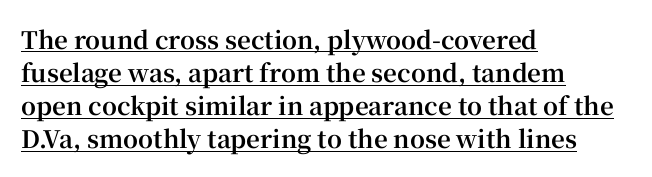
{"italic": "no", "bold": "yes", "underline": "yes", "align": "left", "line_spacing": "normal", "line_spacing_ratio": 1.38, "letter_spacing": "normal", "letter_spacing_em": 0.0, "glyph_px": 24}
